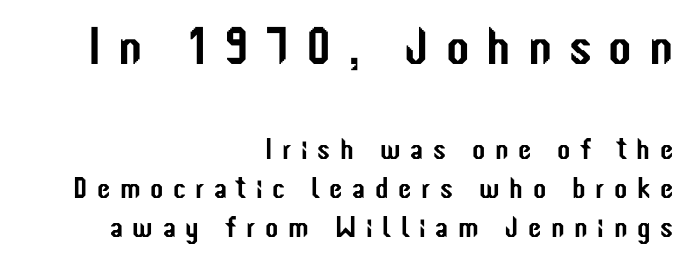
If you drew a line through each stem, it would be perfectly vertical. Line spacing here is normal. The type family on display is of the sans-serif kind. Unmarked baselines from the first word to the last.
